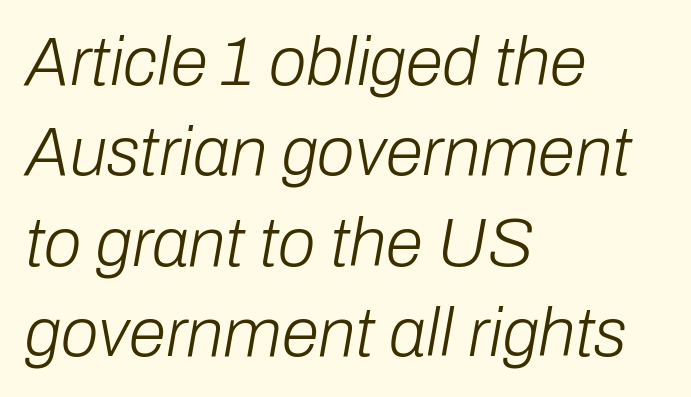
The image shows 68 px light type, italic (leaning right); set left-aligned, normal line spacing (1.33x), normal letter spacing, not underlined; low stroke contrast and a medium x-height.
